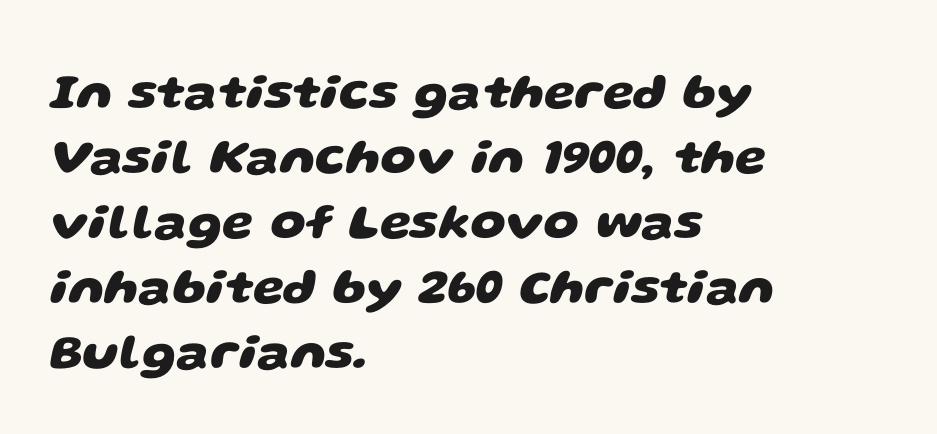
Baseline-to-baseline distance is the conventional proportion of letter height. Is this a fixed-width face? No — the glyphs have proportional, varying widths. The passage shown is not underscored anywhere. Bold? Absolutely — the strokes are thick and heavy. The text was rendered using a sans face with plain stroke endings.
